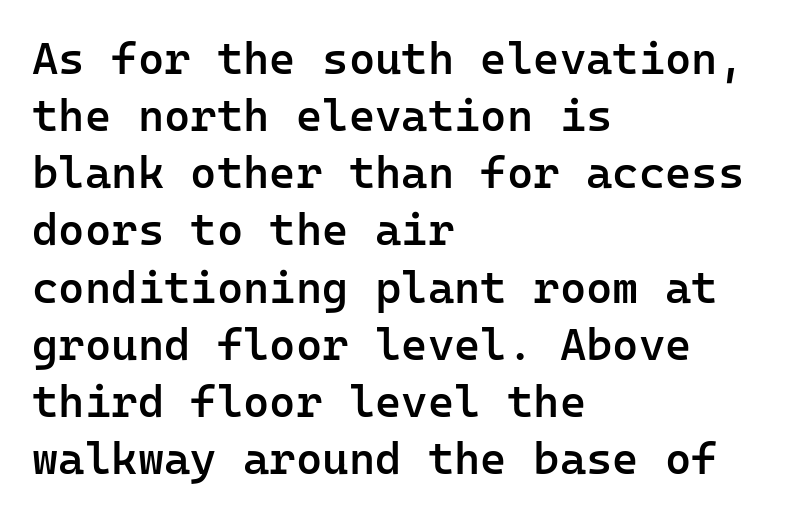
The image shows 45 px semibold sans-serif type, upright, monospaced; set left-aligned, normal line spacing (1.27x), normal letter spacing, not underlined; low stroke contrast and a medium x-height.
